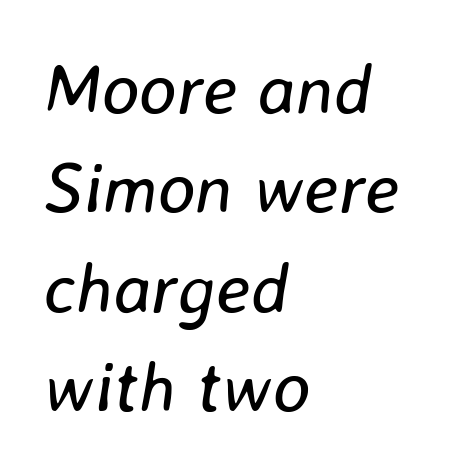
The face used here is proportionally spaced, like ordinary book or web type. Vertically, the passage feels balanced, rows spaced as you'd expect. The strokes carry an ordinary text weight at most. You can tell it's italic because the verticals aren't actually vertical.
